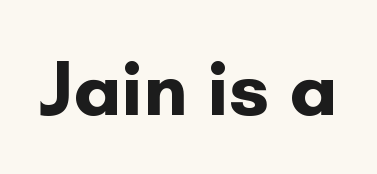
The image shows 79 px bold sans-serif type, upright; set normal letter spacing, not underlined; low stroke contrast and a small x-height.
